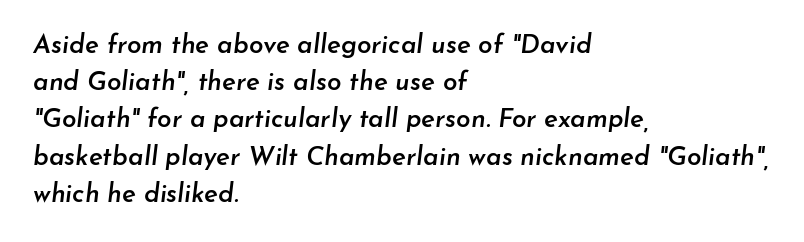
A classic flush-left, rag-right setting is used for this passage. These lines keep a tight, regular rhythm from letter to letter. Tall strokes in this sample are angled rather than plumb. Normally led — the rows are evenly, conventionally spaced. Unmarked baselines from the first word to the last. On the weight axis this lands at semibold, roughly 600.
